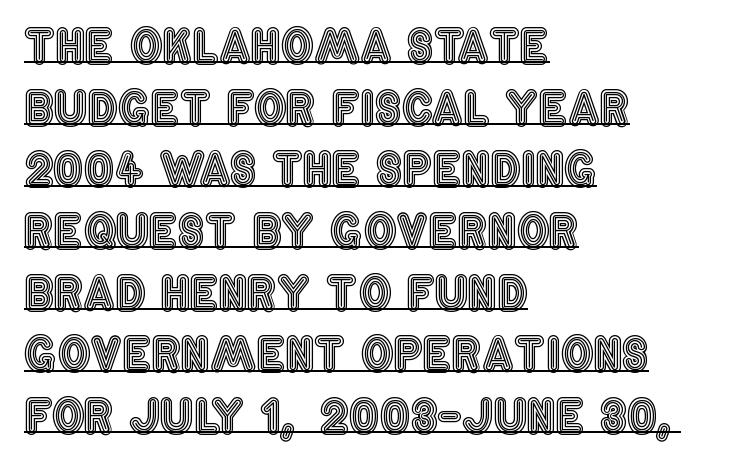
Q: Is the text italic (slanted)? A: No, it is upright.
Q: Is the text underlined? A: Yes.
Q: How is the paragraph aligned? A: Left-aligned.
Q: Is the spacing between letters normal or unusually wide? A: Normal.
Q: Is the spacing between lines tight, normal or loose? A: Normal.
Q: Width (condensed, normal, or wide)? A: Condensed.
Q: x-height? A: Large.
Q: Monospaced? A: No.
